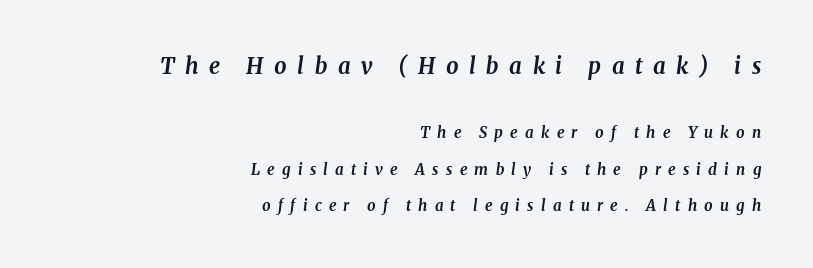
Look at the stroke-to-counter ratio: heavy, a bold. Compared with typical body copy, the letter spacing here is much looser. Honestly, the rows look like they've been pulled way apart. Size contrast runs from large at the top to small at the bottom.
